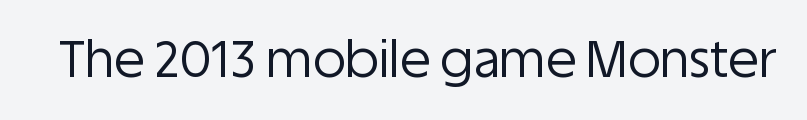
The image shows 50 px regular-weight sans-serif type, upright; set normal letter spacing, not underlined; low stroke contrast and a large x-height.
